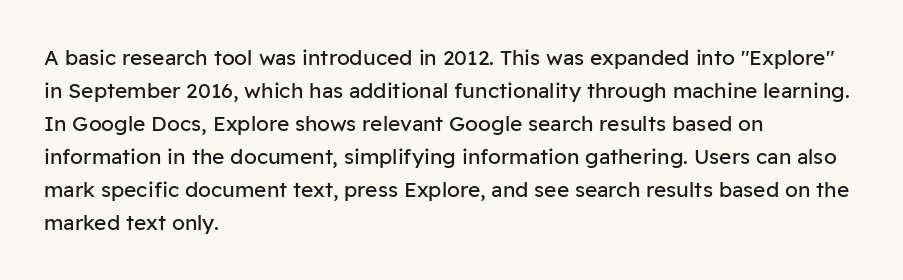
{"italic": "no", "bold": "no", "underline": "no", "align": "left", "line_spacing": "normal", "line_spacing_ratio": 1.57, "letter_spacing": "normal", "letter_spacing_em": 0.0, "glyph_px": 21}
